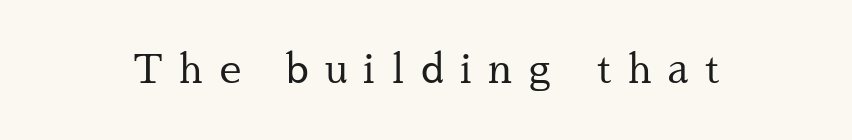
A typesetter would call this proportional, since set widths differ per character. These lines have a slow, spaced-out rhythm from letter to letter. This sample uses a serif face. This is the regular roman posture of the typeface. The typeface has the unassuming heft of standard copy or less.
